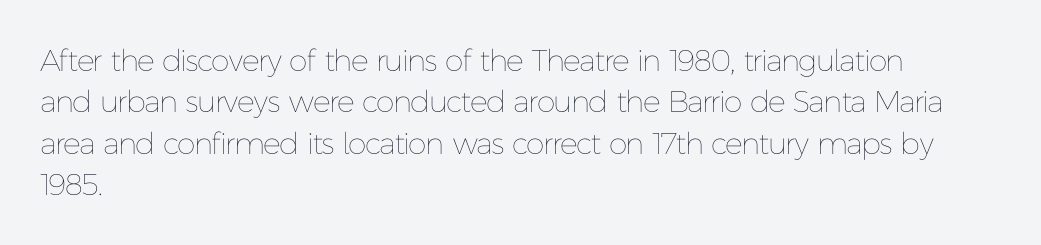
{"italic": "no", "bold": "no", "weight": "thin", "width": "normal", "stroke_contrast": "low", "x_height": "medium", "monospaced": "no", "underline": "no", "align": "left", "line_spacing": "normal", "line_spacing_ratio": 1.38, "letter_spacing": "normal", "letter_spacing_em": 0.0, "glyph_px": 30}
